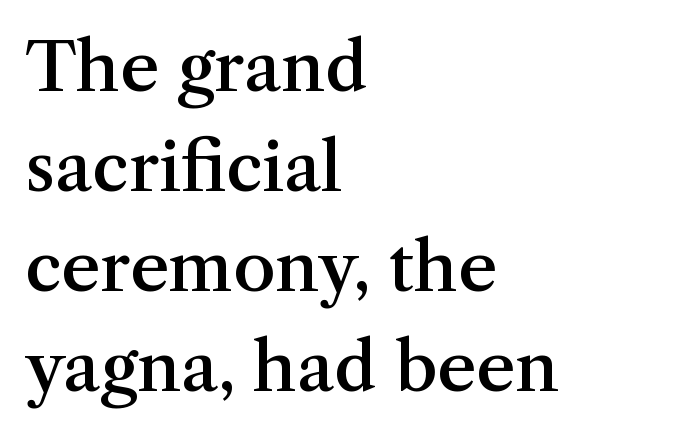
Q: Is the text bold? A: Semi-bold.
Q: Is the text italic (slanted)? A: No, it is upright.
Q: Is the typeface a serif or a sans-serif typeface? A: Serif.
Q: Is the text underlined? A: No.
Q: How is the paragraph aligned? A: Left-aligned.
Q: Is the spacing between letters normal or unusually wide? A: Normal.
Q: Is the spacing between lines tight, normal or loose? A: Normal.
Q: Width (condensed, normal, or wide)? A: Normal.
Q: Stroke contrast? A: Medium.
Q: x-height? A: Medium.
Q: Monospaced? A: No.
